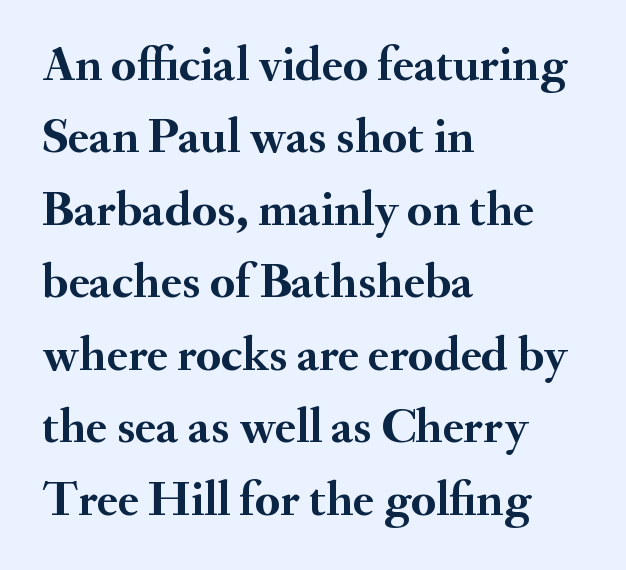
Rows of type keep a routine distance in the vertical direction. This sample has the flowing, uneven cadence of proportional lettering. This sample is left-justified, so line endings fall wherever the words run out. Ascenders rise straight up at ninety degrees. Is the type bold? Yes — the strokes are clearly thick and heavy. Is this a sans? No — the strokes have serifs.
